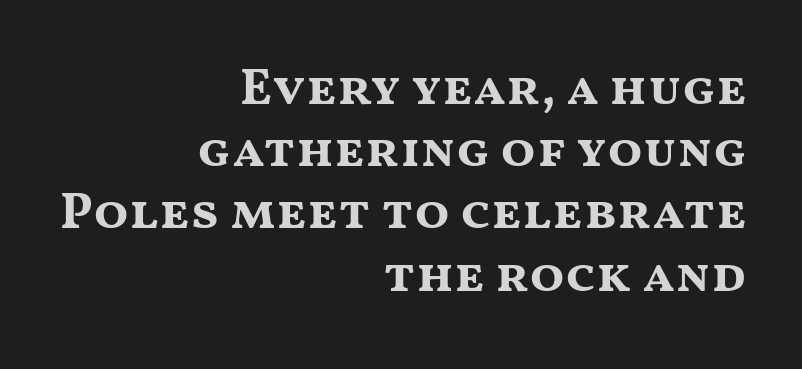
Q: Is the text bold? A: Yes.
Q: Is the text italic (slanted)? A: No, it is upright.
Q: Is the typeface a serif or a sans-serif typeface? A: Sans-serif.
Q: Is the text underlined? A: No.
Q: How is the paragraph aligned? A: Right-aligned.
Q: Is the spacing between letters normal or unusually wide? A: Normal.
Q: Width (condensed, normal, or wide)? A: Wide.
Q: Stroke contrast? A: Medium.
Q: x-height? A: Medium.
Q: Monospaced? A: No.
